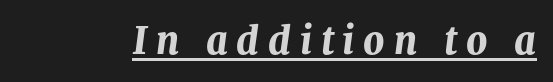
Q: Is the text bold? A: Yes.
Q: Is the text italic (slanted)? A: Yes, it leans right by about 8 degrees.
Q: Is the text underlined? A: Yes.
Q: Is the spacing between letters normal or unusually wide? A: Unusually wide.
Q: Width (condensed, normal, or wide)? A: Normal.
Q: Stroke contrast? A: Medium.
Q: x-height? A: Medium.
Q: Monospaced? A: No.
